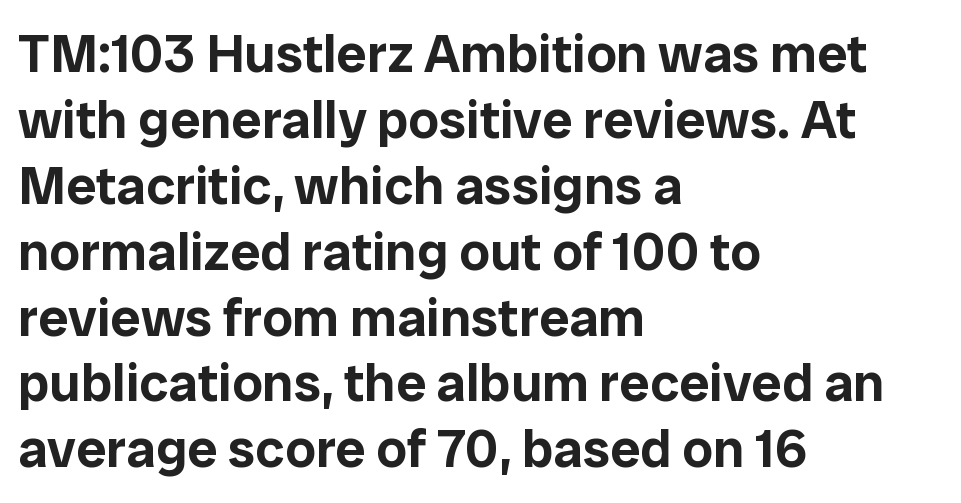
The image shows 54 px sans-serif type, upright; set left-aligned, line spacing 1.22x, normal letter spacing, not underlined; low stroke contrast and a medium x-height.
